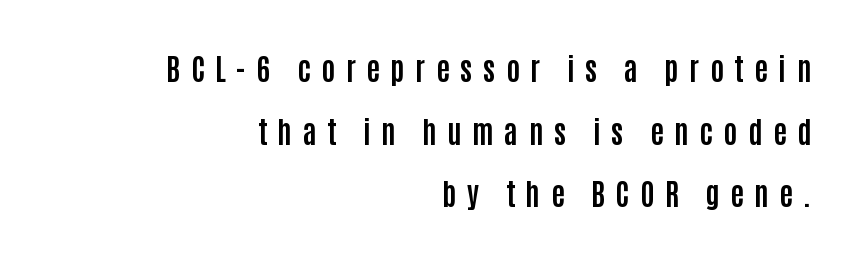
Q: Is the text bold? A: Yes.
Q: Is the text italic (slanted)? A: No, it is upright.
Q: Is the typeface a serif or a sans-serif typeface? A: Sans-serif.
Q: Is the text underlined? A: No.
Q: How is the paragraph aligned? A: Right-aligned.
Q: Is the spacing between letters normal or unusually wide? A: Unusually wide.
Q: Is the spacing between lines tight, normal or loose? A: Loose.
Q: Width (condensed, normal, or wide)? A: Condensed.
Q: Stroke contrast? A: Low.
Q: x-height? A: Large.
Q: Monospaced? A: No.
